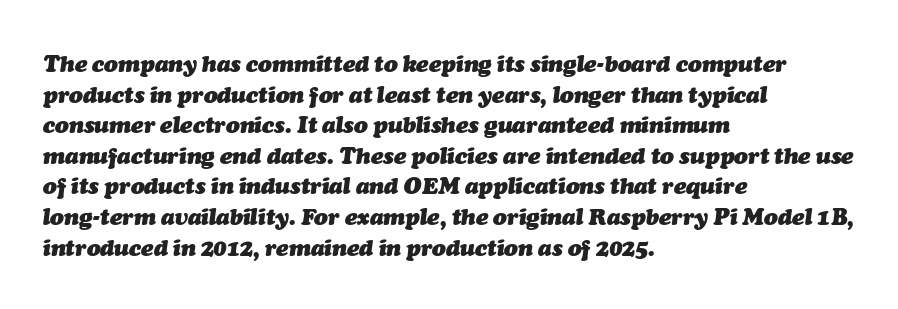
Normally led — the rows are evenly, conventionally spaced. The text block is weighted toward the left margin, trailing off unevenly rightward. Compared with an ordinary text face, these strokes are far heavier — a full bold. The strip under each line holds only bare page. You can tell it's italic because the verticals aren't actually vertical.
